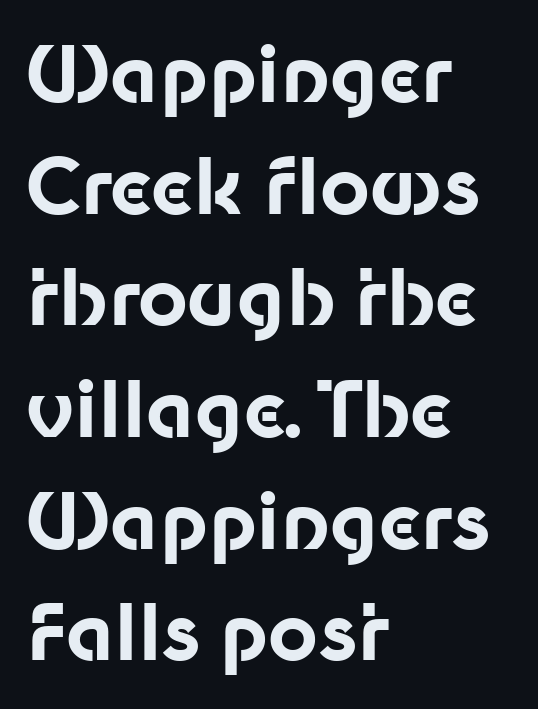
The rendering uses natural spacing where letterforms have individual widths. Any mark beneath the type? The region is blank. The rendering uses a moderate line-height, typical for paragraphs. Does the type have serifs? No, each stem ends abruptly. Tall strokes in this sample are plumb rather than angled.
